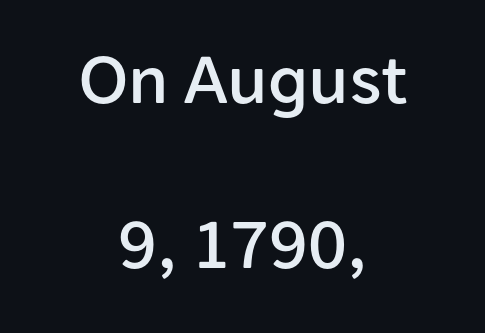
The image shows 74 px sans-serif type, upright; set centered, loose line spacing (2.23x), normal letter spacing, not underlined; low stroke contrast and a medium x-height.
